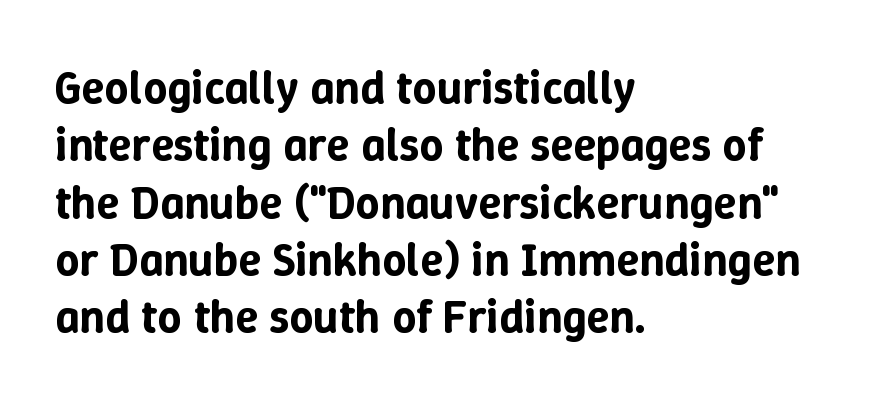
Q: Is the text italic (slanted)? A: No, it is upright.
Q: Is the text underlined? A: No.
Q: How is the paragraph aligned? A: Left-aligned.
Q: Is the spacing between letters normal or unusually wide? A: Normal.
Q: Width (condensed, normal, or wide)? A: Normal.
Q: Stroke contrast? A: Low.
Q: x-height? A: Medium.
Q: Monospaced? A: No.
